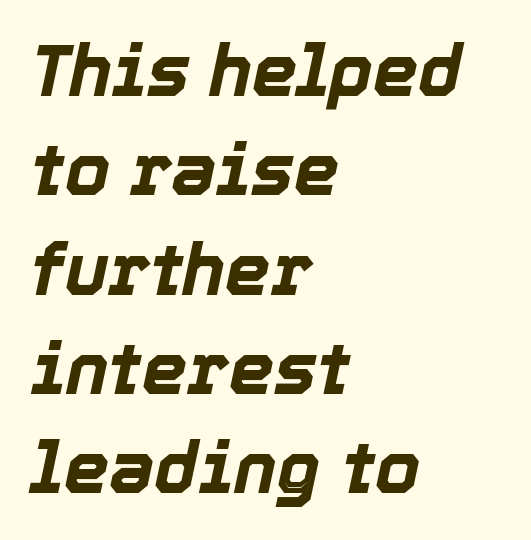
The image shows 72 px bold type, italic (leaning right); set left-aligned, normal line spacing (1.38x), normal letter spacing, not underlined; a medium x-height.
